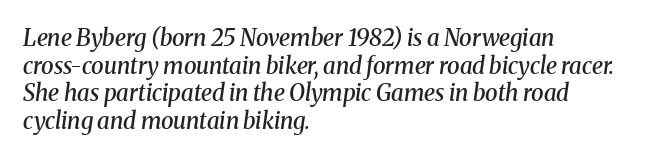
Q: Is the text bold? A: Semi-bold.
Q: Is the text italic (slanted)? A: Yes, it leans right by about 8 degrees.
Q: Is the text underlined? A: No.
Q: How is the paragraph aligned? A: Left-aligned.
Q: Is the spacing between letters normal or unusually wide? A: Normal.
